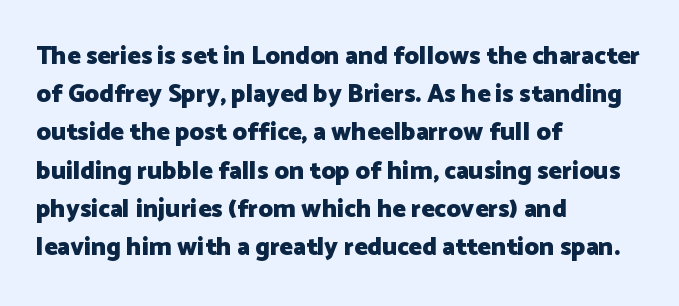
Lines of text with bare space underneath. Quick note: interline space is typical. The line texture is even and compact thanks to regular tracking. The letters stand straight up with perfectly vertical stems. I'd describe the lettering as bold — thick and assertive.
